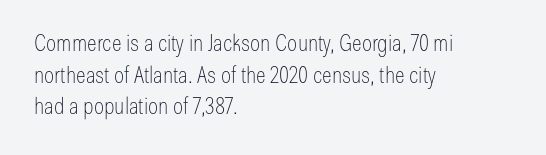
The strokes are not fattened; the text isn't bold. Beneath every word, the page is bare. Every row of glyphs begins at an identical x-position on the left. In terms of posture, this sample is upright.
